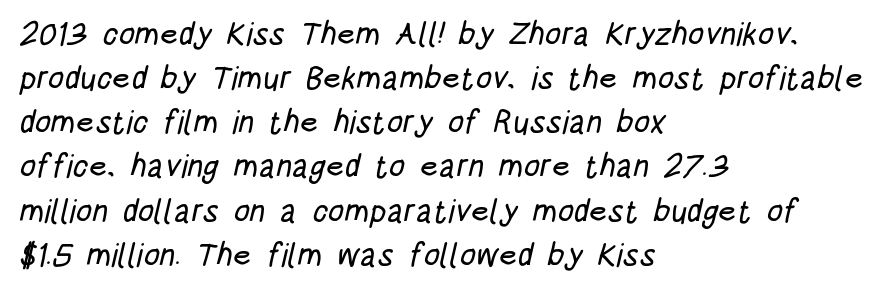
Q: Is the typeface a serif or a sans-serif typeface? A: Sans-serif.
Q: Is the text underlined? A: No.
Q: How is the paragraph aligned? A: Left-aligned.
Q: Is the spacing between letters normal or unusually wide? A: Normal.
Q: Is the spacing between lines tight, normal or loose? A: Normal.
Q: Width (condensed, normal, or wide)? A: Condensed.
Q: Stroke contrast? A: Low.
Q: x-height? A: Large.
Q: Monospaced? A: No.
